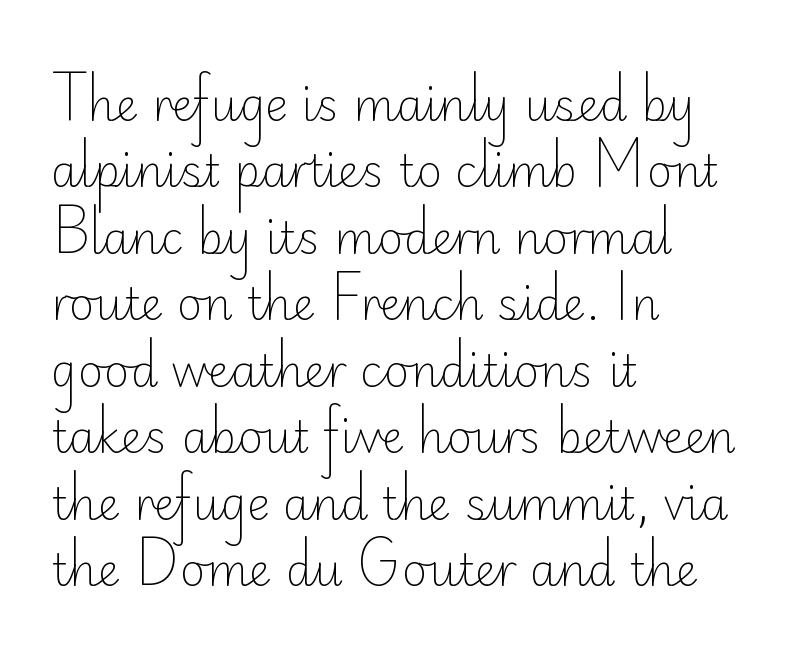
Q: Is the text bold? A: No.
Q: Is the text italic (slanted)? A: No, it is upright.
Q: Is the typeface a serif or a sans-serif typeface? A: Sans-serif.
Q: Is the text underlined? A: No.
Q: How is the paragraph aligned? A: Left-aligned.
Q: Is the spacing between letters normal or unusually wide? A: Normal.
Q: Is the spacing between lines tight, normal or loose? A: Normal.
Q: Width (condensed, normal, or wide)? A: Normal.
Q: Stroke contrast? A: Low.
Q: x-height? A: Small.
Q: Monospaced? A: No.
